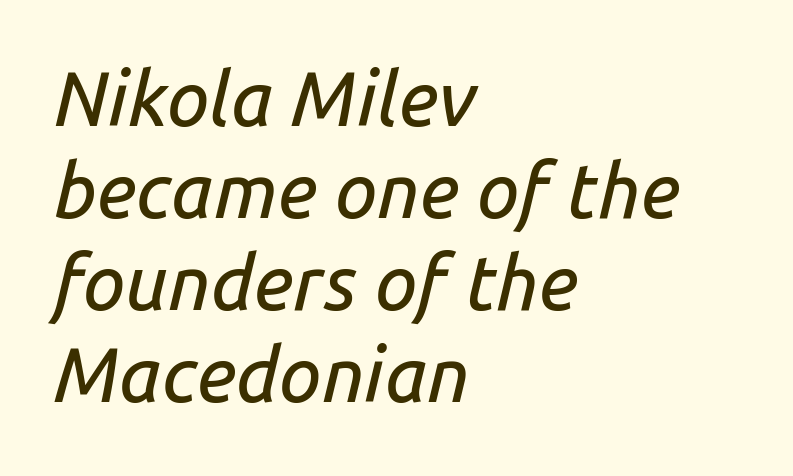
{"italic": "yes", "lean": "right", "slant_degrees": 14, "width": "normal", "stroke_contrast": "low", "x_height": "medium", "monospaced": "no", "underline": "no", "align": "left", "line_spacing_ratio": 1.21, "letter_spacing": "normal", "letter_spacing_em": 0.0, "glyph_px": 76}
